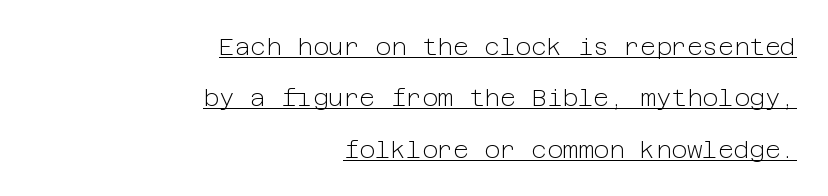
Q: Is the text bold? A: No.
Q: Is the text italic (slanted)? A: No, it is upright.
Q: Is the text underlined? A: Yes.
Q: How is the paragraph aligned? A: Right-aligned.
Q: Is the spacing between letters normal or unusually wide? A: Normal.
Q: Is the spacing between lines tight, normal or loose? A: Loose.
